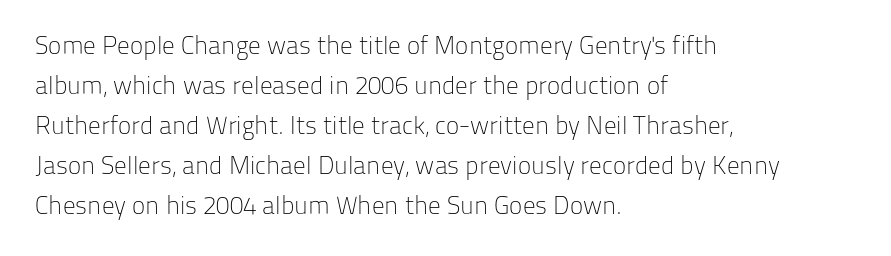
The area under the type is left untouched. A typesetter would mark this as roman, not italic. What's the leading like? Ordinary, nothing unusual. A typesetter would call this zero additional tracking. Which margin do the lines hug? The left one — the right edge is uneven. The cut favours lightness, reaching ordinary text weight at its darkest.
